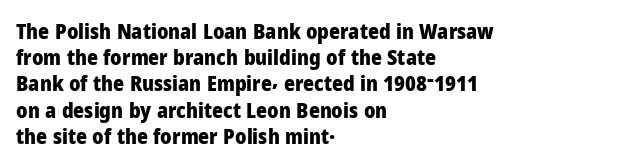
The image shows 21 px bold type, upright; set left-aligned, normal line spacing (1.25x), normal letter spacing, not underlined.
